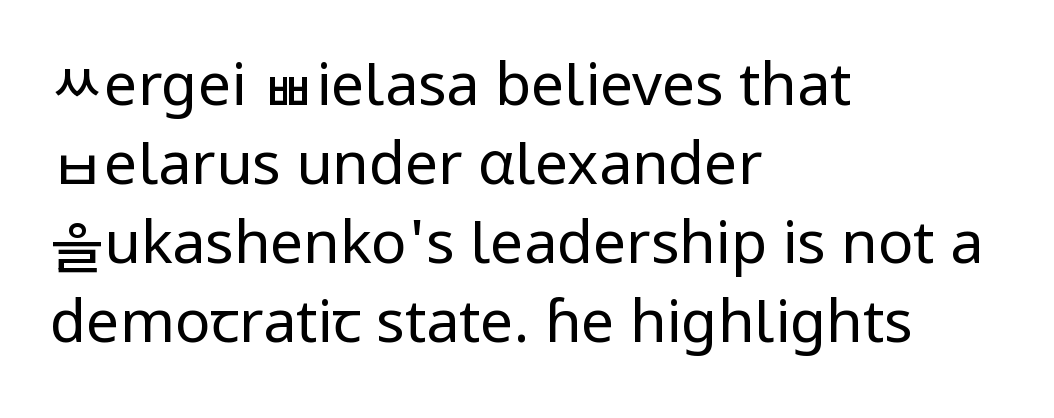
The image shows 59 px regular-weight sans-serif type, upright; set left-aligned, normal line spacing (1.34x), normal letter spacing, not underlined; low stroke contrast and a medium x-height.
